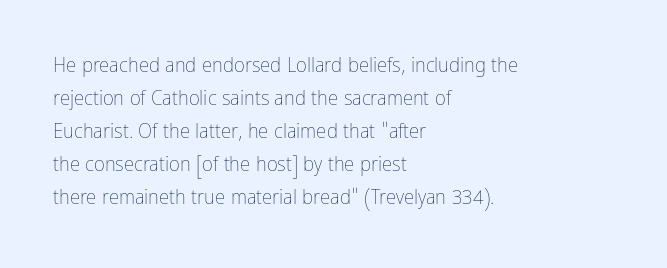
No italicization has been applied; the sample stays upright. This rendering features lettering with no underline. Summary of weight: not heavy and not bold. The typesetter chose a ragged-right arrangement here. The vertical gap from one line to the next is medium.
